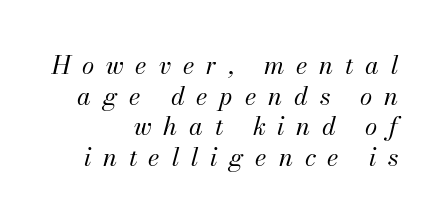
The image shows 25 px text type, italic (leaning right); set right-aligned, line spacing 1.23x, unusually wide letter spacing (+0.47 em), not underlined.
